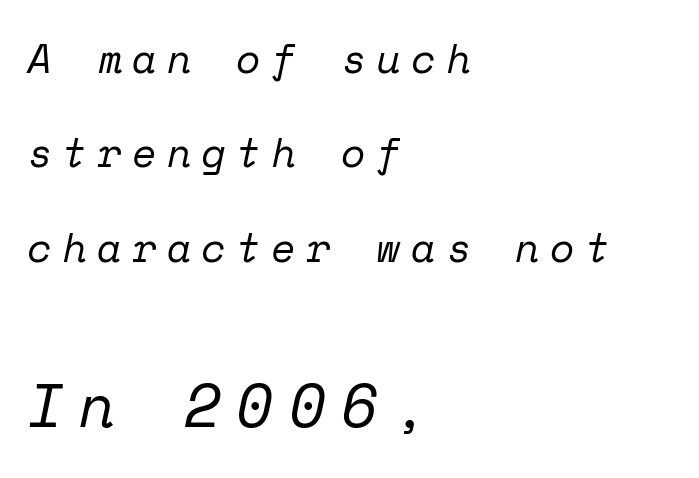
The image shows 60 px regular-weight serif type, italic (leaning right), monospaced; set left-aligned, loose line spacing (2.36x), unusually wide letter spacing (+0.26 em), not underlined; the second (bottom) block is 1.5x larger; low stroke contrast and a medium x-height.
